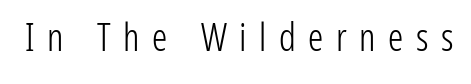
Q: Is the text bold? A: No.
Q: Is the text italic (slanted)? A: No, it is upright.
Q: Is the typeface a serif or a sans-serif typeface? A: Sans-serif.
Q: Is the text underlined? A: No.
Q: Is the spacing between letters normal or unusually wide? A: Unusually wide.
Q: Width (condensed, normal, or wide)? A: Condensed.
Q: Stroke contrast? A: Low.
Q: x-height? A: Medium.
Q: Monospaced? A: No.
